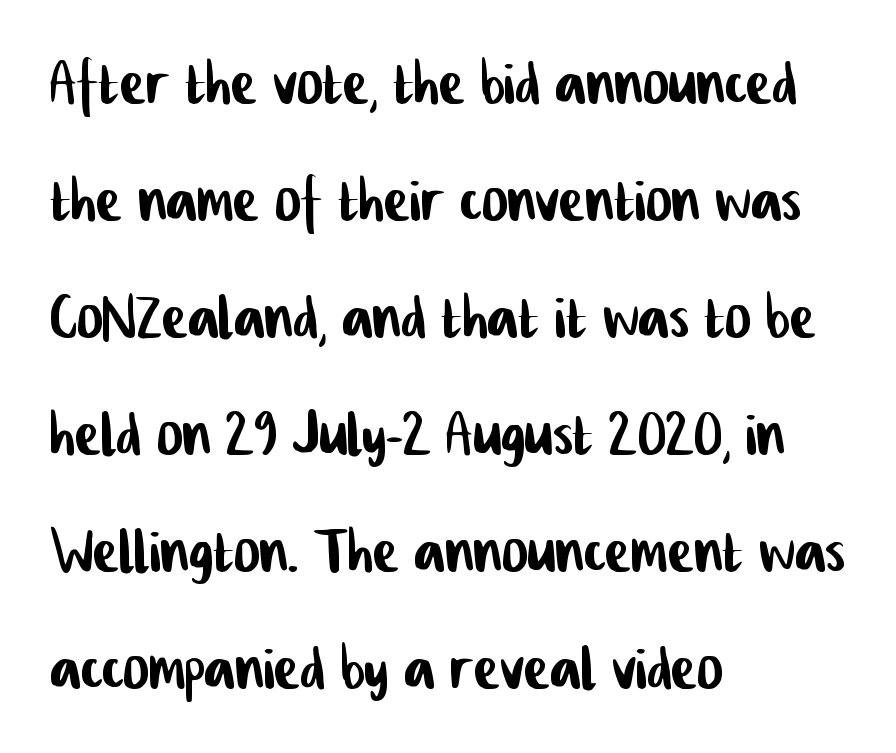
{"serif": "no", "width": "condensed", "stroke_contrast": "low", "x_height": "medium", "monospaced": "no", "underline": "no", "align": "left", "line_spacing": "normal", "line_spacing_ratio": 1.5, "letter_spacing": "normal", "letter_spacing_em": 0.0, "glyph_px": 78}
